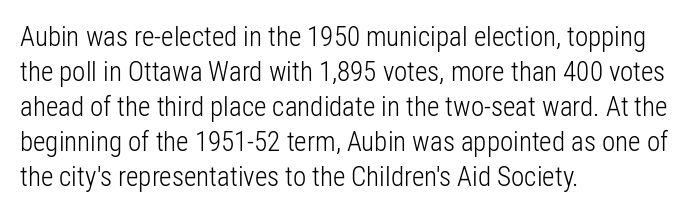
{"italic": "no", "bold": "no", "underline": "no", "align": "left", "line_spacing": "normal", "line_spacing_ratio": 1.3, "letter_spacing": "normal", "letter_spacing_em": 0.0, "glyph_px": 27}
